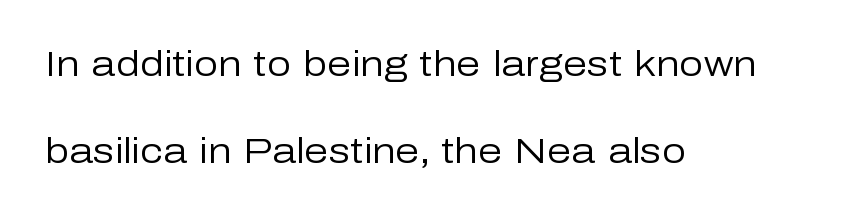
The image shows 35 px regular-weight sans-serif type, upright; set left-aligned, loose line spacing (2.49x), normal letter spacing, not underlined; low stroke contrast and a medium x-height.
